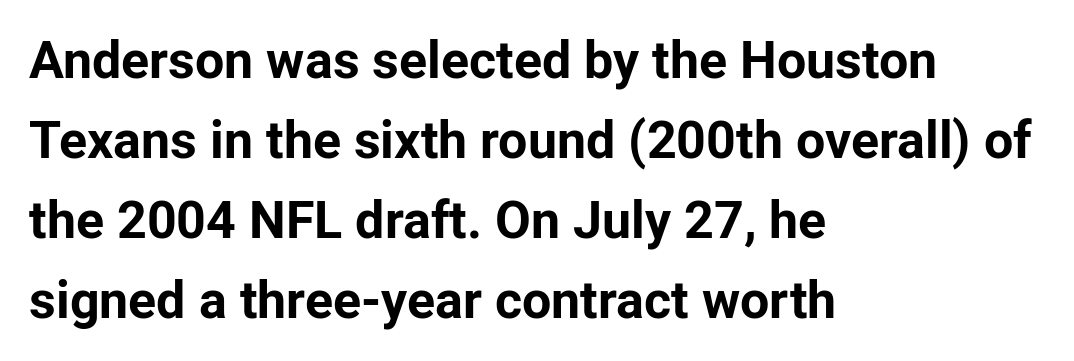
Letter spacing: default. These lines stack with their left ends in a neat column. The font family rendered here belongs to the sans-serif group. Each row of text sits above clean, open space. The letters advance in unequal steps, a hallmark of proportional type. One glance says typical: line gaps are just what's usual.
